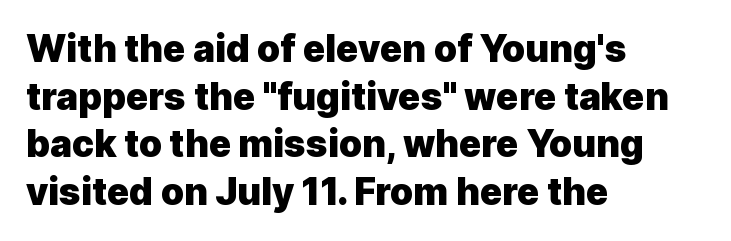
What stands out about the letter spacing? Nothing — it is the standard amount. Vertical spacing — default. This is sans-serif lettering, the kind often seen on screens and signage. This sample has the flowing, uneven cadence of proportional lettering.
